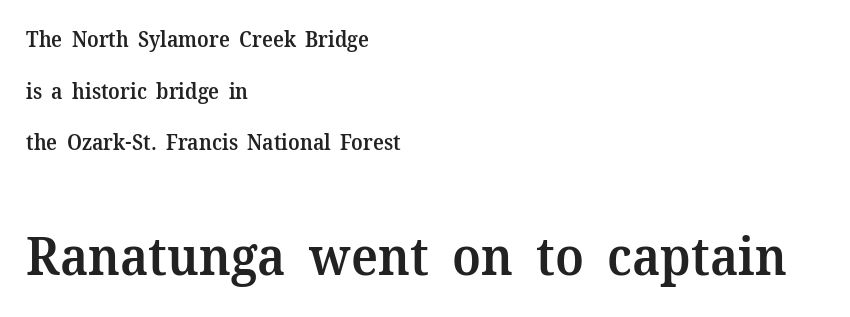
Q: Is the text bold? A: Semi-bold.
Q: Is the text italic (slanted)? A: No, it is upright.
Q: Is the typeface a serif or a sans-serif typeface? A: Serif.
Q: Is the text underlined? A: No.
Q: How is the paragraph aligned? A: Left-aligned.
Q: Is the spacing between letters normal or unusually wide? A: Normal.
Q: Is the spacing between lines tight, normal or loose? A: Loose.
Q: Which block of text is set in a larger size, the first (top) or the second (bottom)? A: The second (bottom) one.
Q: Width (condensed, normal, or wide)? A: Normal.
Q: Stroke contrast? A: Medium.
Q: x-height? A: Medium.
Q: Monospaced? A: No.
